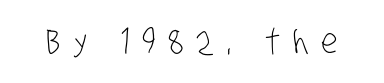
The image shows 34 px light, condensed sans-serif type; set unusually wide letter spacing (+0.37 em), not underlined; low stroke contrast and a large x-height.
